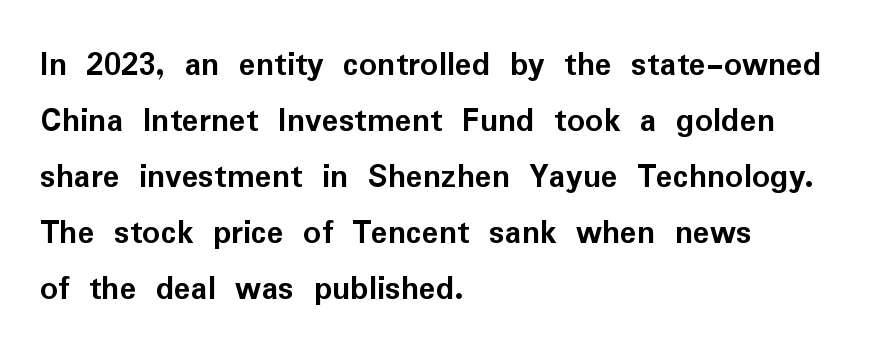
The image shows 35 px semibold sans-serif type, upright; set left-aligned, normal line spacing (1.6x), normal letter spacing, not underlined; low stroke contrast and a medium x-height.
